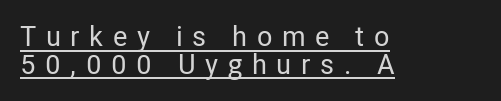
The image shows 28 px condensed sans-serif type, upright; set left-aligned, tight line spacing (0.99x), unusually wide letter spacing (+0.34 em), underlined; low stroke contrast and a medium x-height.
